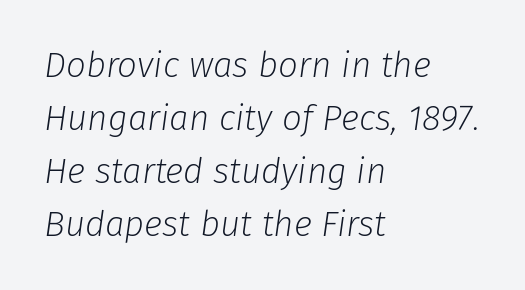
Letters rest on an invisible, unmarked baseline. A typesetter would call this proportional, since set widths differ per character. Every character sits at an angle, as italics do. This rendering uses left alignment, leaving the right contour irregular. Vertical stems look standard width or narrower in stroke. This block has exactly the height ordinary leading produces.
